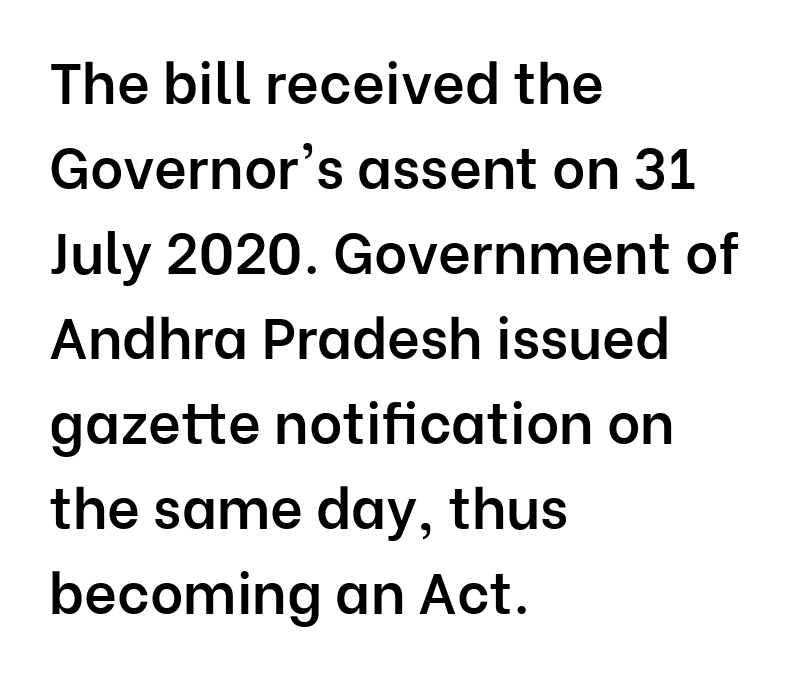
Q: Is the text bold? A: Semi-bold.
Q: Is the text italic (slanted)? A: No, it is upright.
Q: Is the typeface a serif or a sans-serif typeface? A: Sans-serif.
Q: Is the text underlined? A: No.
Q: How is the paragraph aligned? A: Left-aligned.
Q: Is the spacing between letters normal or unusually wide? A: Normal.
Q: Is the spacing between lines tight, normal or loose? A: Normal.
Q: Width (condensed, normal, or wide)? A: Normal.
Q: Stroke contrast? A: Low.
Q: x-height? A: Medium.
Q: Monospaced? A: No.
